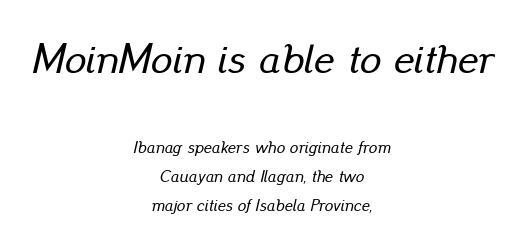
{"italic": "yes", "lean": "right", "slant_degrees": 13, "width": "normal", "stroke_contrast": "low", "x_height": "small", "monospaced": "no", "underline": "no", "align": "center", "line_spacing": "normal", "line_spacing_ratio": 1.69, "letter_spacing": "normal", "letter_spacing_em": 0.0, "larger_block": "first", "size_ratio": 2.53, "glyph_px": 43}
